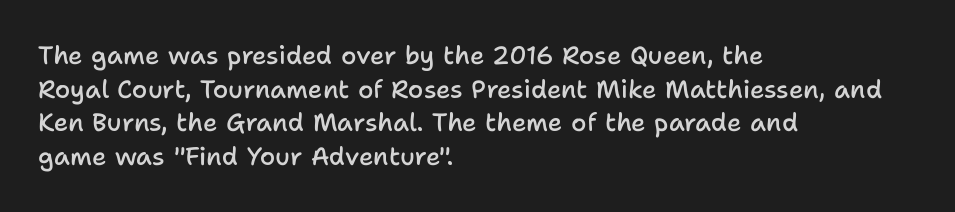
{"italic": "no", "bold": "semi", "underline": "no", "align": "left", "line_spacing": "normal", "line_spacing_ratio": 1.35, "letter_spacing": "normal", "letter_spacing_em": 0.0, "glyph_px": 25}
